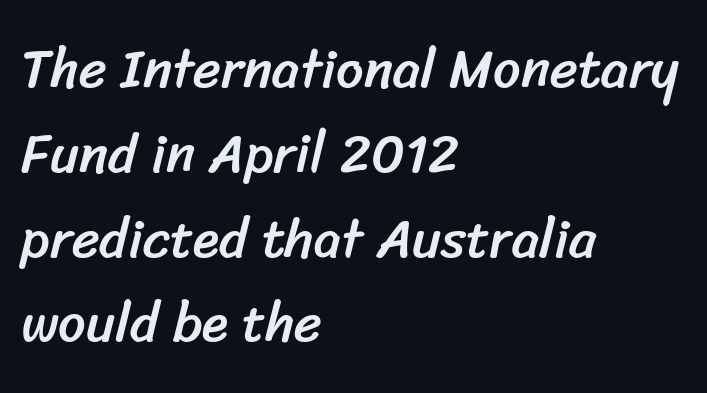
Q: Is the typeface a serif or a sans-serif typeface? A: Sans-serif.
Q: Is the text underlined? A: No.
Q: How is the paragraph aligned? A: Left-aligned.
Q: Is the spacing between letters normal or unusually wide? A: Normal.
Q: Is the spacing between lines tight, normal or loose? A: Normal.
Q: Width (condensed, normal, or wide)? A: Normal.
Q: Stroke contrast? A: Low.
Q: x-height? A: Medium.
Q: Monospaced? A: No.
